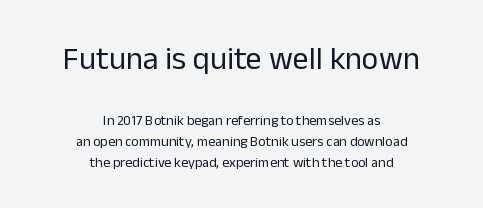
Q: Is the text bold? A: No.
Q: Is the text italic (slanted)? A: No, it is upright.
Q: Is the typeface a serif or a sans-serif typeface? A: Sans-serif.
Q: Is the text underlined? A: No.
Q: How is the paragraph aligned? A: Centered.
Q: Is the spacing between letters normal or unusually wide? A: Normal.
Q: Is the spacing between lines tight, normal or loose? A: Normal.
Q: Which block of text is set in a larger size, the first (top) or the second (bottom)? A: The first (top) one.
Q: Width (condensed, normal, or wide)? A: Normal.
Q: Stroke contrast? A: Low.
Q: x-height? A: Medium.
Q: Monospaced? A: No.
